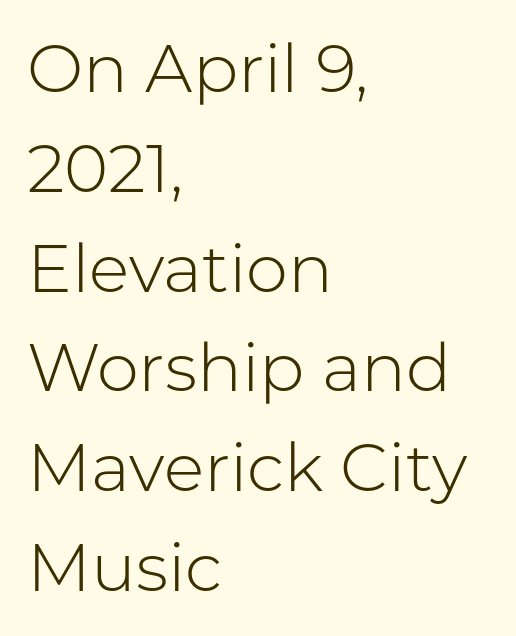
The image shows 67 px light sans-serif type, upright; set left-aligned, normal line spacing (1.49x), normal letter spacing, not underlined; low stroke contrast and a medium x-height.
